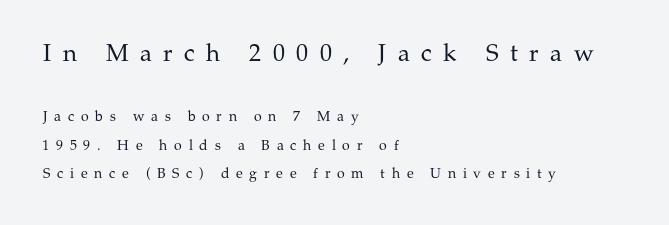
The words here are not underlined. The axis of the letterforms is exactly vertical. Tracking here is generous; glyphs stand well apart from one another. Visually the block forms a straight wall on the left and a jagged coastline on the right. On a weight scale, this lands at 450 or below. The earlier block is typeset at a bigger size than the later block.
